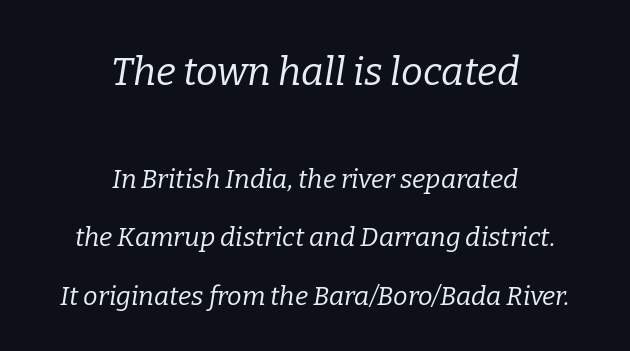
The image shows 39 px regular-weight serif type, italic (leaning right); set centered, loose line spacing (2.25x), normal letter spacing, not underlined; the first (top) block is 1.5x larger; low stroke contrast and a medium x-height.
